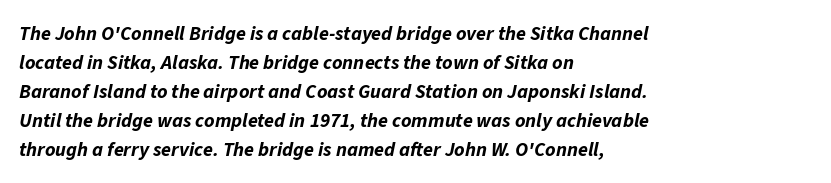
Q: Is the text bold? A: Yes.
Q: Is the text italic (slanted)? A: Yes, it leans right by about 11 degrees.
Q: Is the text underlined? A: No.
Q: How is the paragraph aligned? A: Left-aligned.
Q: Is the spacing between letters normal or unusually wide? A: Normal.
Q: Is the spacing between lines tight, normal or loose? A: Normal.
